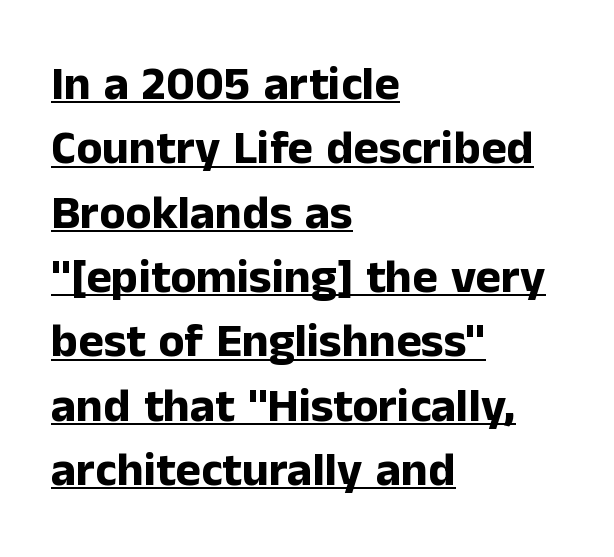
Between one letter and the next there's only the usual sliver of space. What weight is shown? A full bold with thick strokes. Think of a printed novel: that variable character pitch is what you see here. Alignment: flush left. Stroke terminals: plain, sans-serif. Check the space under the baseline: a stroke is drawn there.
